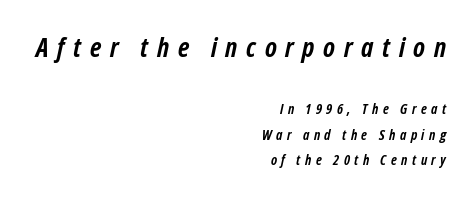
Q: Is the text bold? A: Yes.
Q: Is the text italic (slanted)? A: Yes, it leans right by about 12 degrees.
Q: Is the text underlined? A: No.
Q: How is the paragraph aligned? A: Right-aligned.
Q: Is the spacing between letters normal or unusually wide? A: Unusually wide.
Q: Which block of text is set in a larger size, the first (top) or the second (bottom)? A: The first (top) one.
